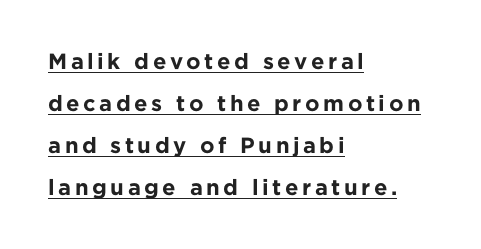
No italicization has been applied; the sample stays upright. Is there much room between lines? Yes — plenty of vertical air separates them. The strokes are fattened all the way to bold. The lines in this sample share a left origin and differ only in where they stop.
